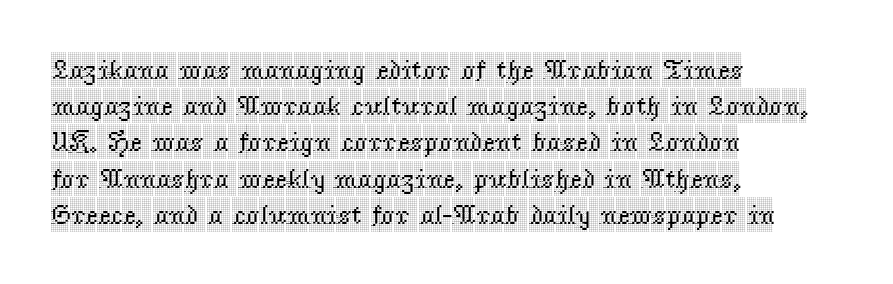
A normal amount of white space separates one row of letters from the next. Rendered with straight, roman letterforms. Rule under the text: the space is simply empty. Glyph-to-glyph distance matches everyday printed text. Horizontal alignment here is leftward, the default for most running prose.
